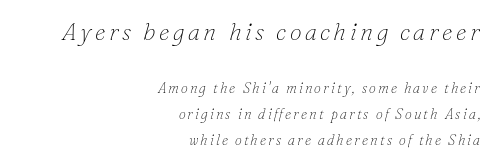
The image shows 24 px text type, italic (leaning right); set right-aligned, line spacing 1.84x, not underlined; the first (top) block is 1.71x larger.
